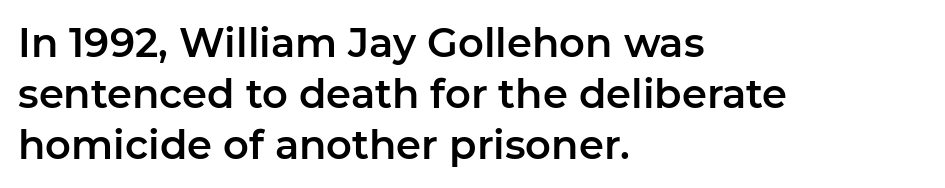
{"serif": "no", "italic": "no", "width": "normal", "stroke_contrast": "low", "x_height": "medium", "monospaced": "no", "underline": "no", "align": "left", "line_spacing": "normal", "line_spacing_ratio": 1.27, "letter_spacing": "normal", "letter_spacing_em": 0.0, "glyph_px": 40}
